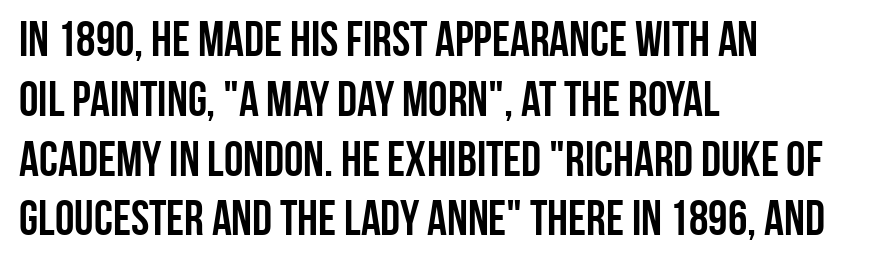
Does the copy run flush right? No — it runs flush left. Is this a fixed-width face? No — the glyphs have proportional, varying widths. Does extra space separate the letters? No, they use regular spacing. Serifs: no, the terminals of the letterforms are clean.
